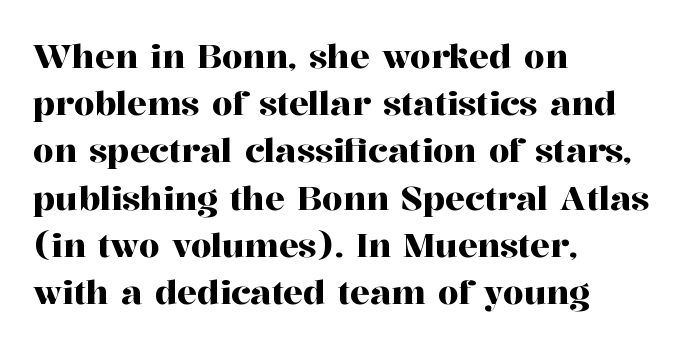
{"serif": "yes", "italic": "no", "width": "normal", "stroke_contrast": "high", "x_height": "medium", "monospaced": "no", "underline": "no", "align": "left", "line_spacing": "normal", "line_spacing_ratio": 1.43, "letter_spacing": "normal", "letter_spacing_em": 0.0, "glyph_px": 33}
